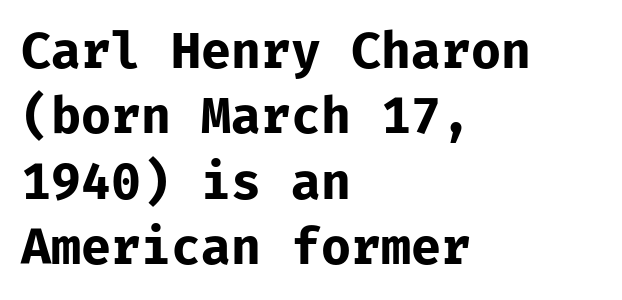
The image shows 50 px bold sans-serif type, upright, monospaced; set left-aligned, normal line spacing (1.31x), normal letter spacing, not underlined; low stroke contrast and a medium x-height.
